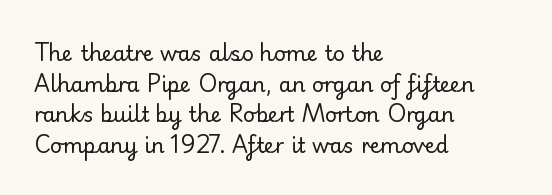
The image shows 21 px text type, upright; set left-aligned, normal line spacing (1.46x), normal letter spacing, not underlined.
